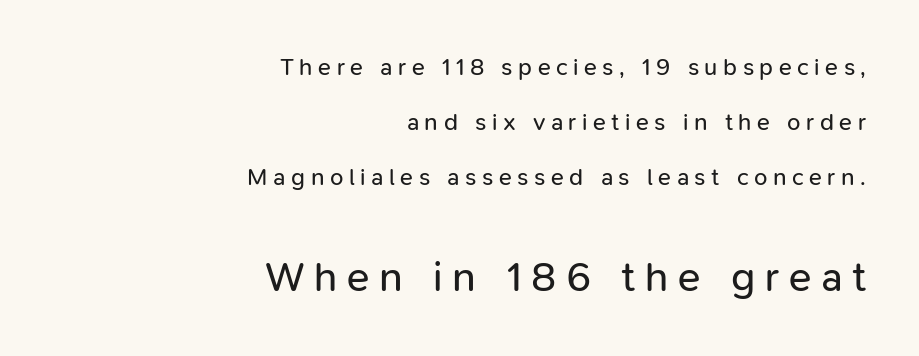
The image shows 42 px regular-weight sans-serif type, upright; set right-aligned, loose line spacing (2.3x), unusually wide letter spacing (+0.23 em), not underlined; the second (bottom) block is 1.75x larger; low stroke contrast and a medium x-height.
